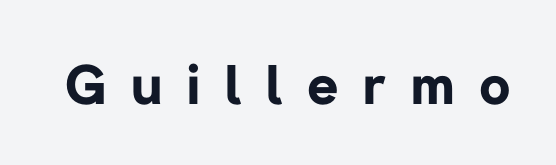
Looks like regular typesetting: each glyph gets only the width it needs. Caption: expanded tracking, letters set apart. Heavy-handed strokes throughout: this text is bold. The characters display no serif detailing; their extremities are plain. Underlining? Definitely not there.
